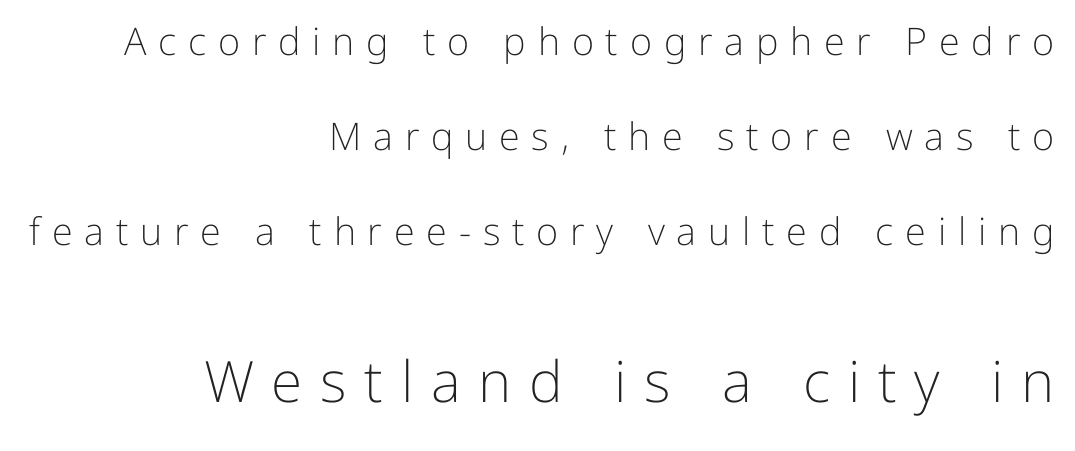
{"serif": "no", "italic": "no", "bold": "no", "weight": "light", "width": "normal", "stroke_contrast": "low", "x_height": "medium", "monospaced": "no", "underline": "no", "align": "right", "line_spacing": "loose", "line_spacing_ratio": 2.5, "letter_spacing": "wide", "letter_spacing_em": 0.31, "larger_block": "second", "size_ratio": 1.5, "glyph_px": 57}
